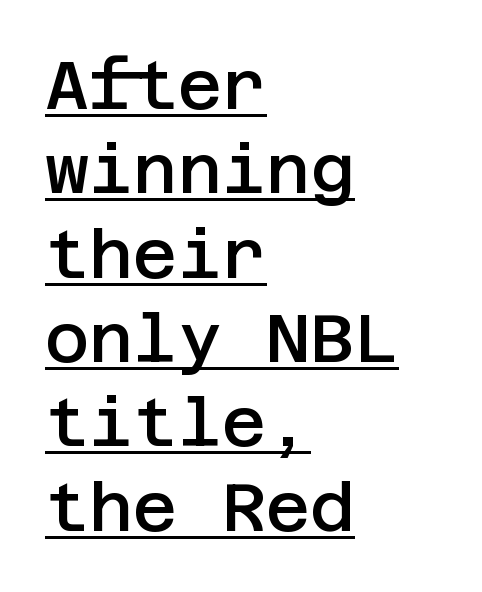
Tall strokes in this sample are plumb rather than angled. Classification — sans serif. A student would call this left alignment; a typographer would say flush left, rag right. Each line of the rendering has a horizontal stroke beneath the glyphs. What stands out about the letter spacing? Nothing — it is the standard amount. Each glyph is drawn with semibold strokes, heavier than normal yet not fully bold.
